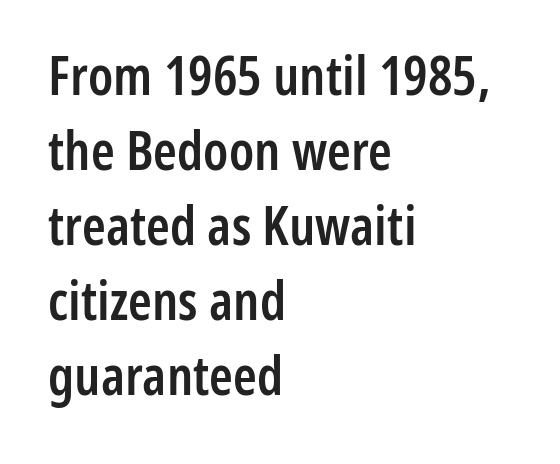
Q: Is the text bold? A: Semi-bold.
Q: Is the text italic (slanted)? A: No, it is upright.
Q: Is the typeface a serif or a sans-serif typeface? A: Sans-serif.
Q: Is the text underlined? A: No.
Q: How is the paragraph aligned? A: Left-aligned.
Q: Is the spacing between letters normal or unusually wide? A: Normal.
Q: Is the spacing between lines tight, normal or loose? A: Normal.
Q: Width (condensed, normal, or wide)? A: Condensed.
Q: Stroke contrast? A: Low.
Q: x-height? A: Medium.
Q: Monospaced? A: No.
